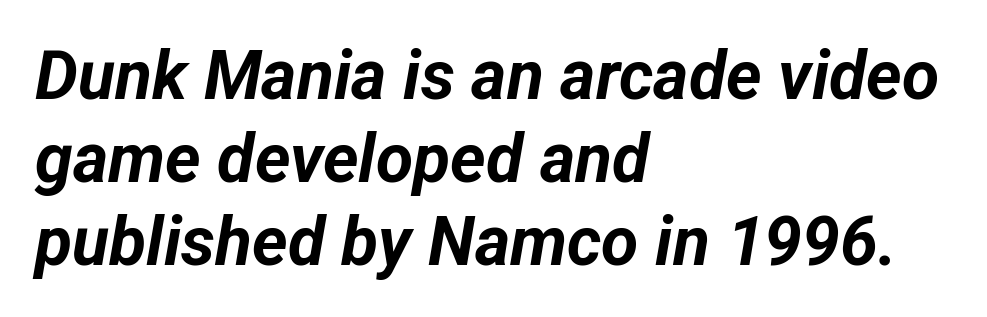
Q: Is the text bold? A: Yes.
Q: Is the text italic (slanted)? A: Yes, it leans right by about 12 degrees.
Q: Is the text underlined? A: No.
Q: How is the paragraph aligned? A: Left-aligned.
Q: Is the spacing between letters normal or unusually wide? A: Normal.
Q: Width (condensed, normal, or wide)? A: Normal.
Q: Stroke contrast? A: Low.
Q: x-height? A: Medium.
Q: Monospaced? A: No.
